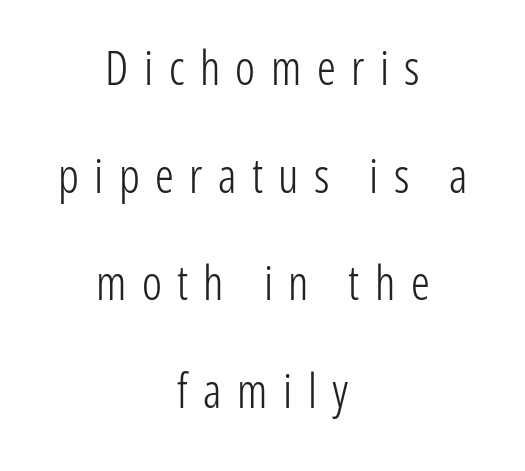
{"serif": "no", "italic": "no", "bold": "no", "weight": "light", "width": "condensed", "stroke_contrast": "low", "x_height": "medium", "monospaced": "no", "underline": "no", "align": "center", "line_spacing": "loose", "line_spacing_ratio": 2.29, "letter_spacing": "wide", "letter_spacing_em": 0.33, "glyph_px": 47}
